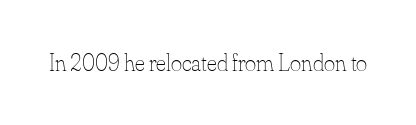
Q: Is the text bold? A: No.
Q: Is the text italic (slanted)? A: No, it is upright.
Q: Is the text underlined? A: No.
Q: Is the spacing between letters normal or unusually wide? A: Normal.
